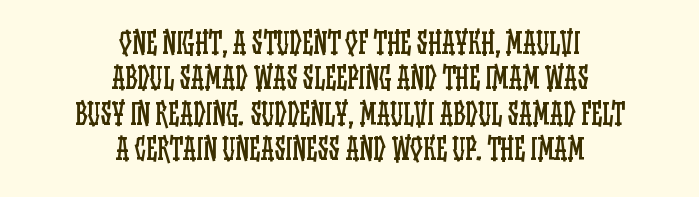
Q: Is the text bold? A: No.
Q: Is the text italic (slanted)? A: No, it is upright.
Q: Is the text underlined? A: No.
Q: How is the paragraph aligned? A: Centered.
Q: Is the spacing between letters normal or unusually wide? A: Normal.
Q: Is the spacing between lines tight, normal or loose? A: Normal.
Q: Width (condensed, normal, or wide)? A: Condensed.
Q: Stroke contrast? A: Low.
Q: x-height? A: Large.
Q: Monospaced? A: No.
